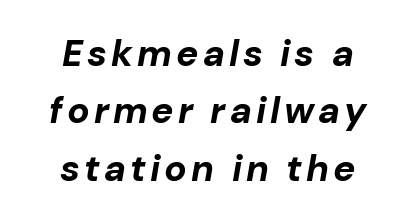
The zone under the glyphs is completely vacant. A centered setting, common on invitations and titles, is used for this passage. The glyphs look as if they've been sheared to an angle. These lines are rendered in a variable-pitch font. The vertical gap from one line to the next is medium. A full-strength bold gives these letters their thick strokes.
